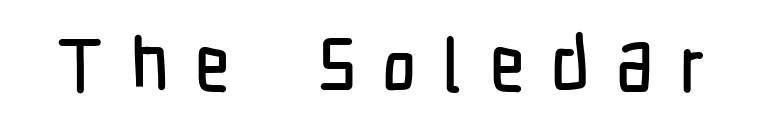
Q: Is the text italic (slanted)? A: No, it is upright.
Q: Is the typeface a serif or a sans-serif typeface? A: Sans-serif.
Q: Is the text underlined? A: No.
Q: Is the spacing between letters normal or unusually wide? A: Unusually wide.
Q: Width (condensed, normal, or wide)? A: Condensed.
Q: Stroke contrast? A: Low.
Q: x-height? A: Medium.
Q: Monospaced? A: No.
